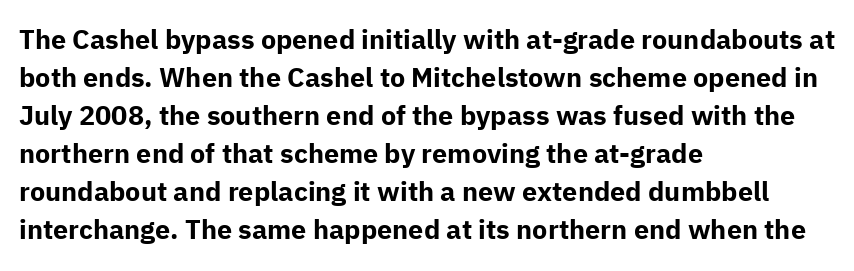
Q: Is the text bold? A: Yes.
Q: Is the text italic (slanted)? A: No, it is upright.
Q: Is the text underlined? A: No.
Q: How is the paragraph aligned? A: Left-aligned.
Q: Is the spacing between letters normal or unusually wide? A: Normal.
Q: Is the spacing between lines tight, normal or loose? A: Normal.
